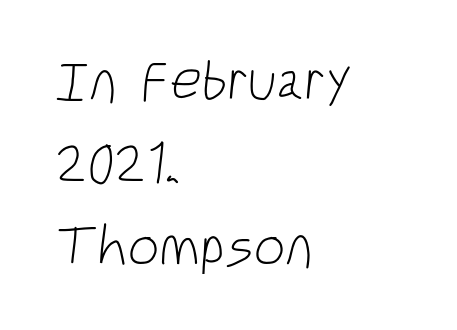
Q: Is the text bold? A: No.
Q: Is the typeface a serif or a sans-serif typeface? A: Sans-serif.
Q: Is the text underlined? A: No.
Q: How is the paragraph aligned? A: Left-aligned.
Q: Is the spacing between letters normal or unusually wide? A: Normal.
Q: Is the spacing between lines tight, normal or loose? A: Normal.
Q: Width (condensed, normal, or wide)? A: Condensed.
Q: Stroke contrast? A: Low.
Q: x-height? A: Large.
Q: Monospaced? A: No.
